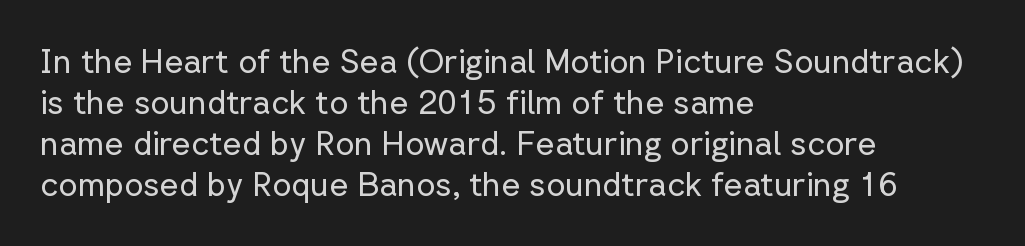
{"serif": "no", "italic": "no", "bold": "no", "weight": "regular", "width": "normal", "stroke_contrast": "low", "x_height": "medium", "monospaced": "no", "underline": "no", "align": "left", "line_spacing_ratio": 1.24, "letter_spacing": "normal", "letter_spacing_em": 0.0, "glyph_px": 33}
